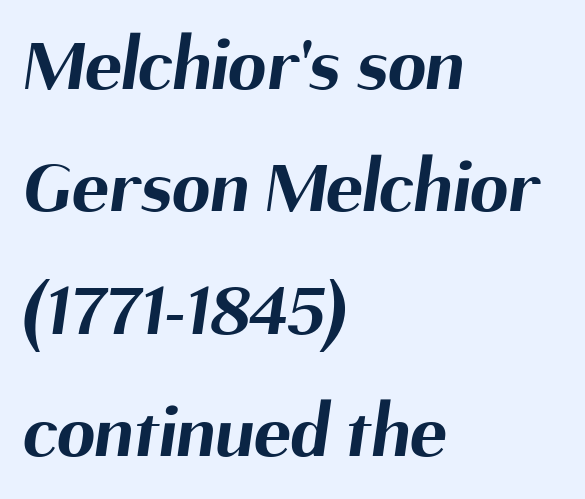
Q: Is the text bold? A: Yes.
Q: Is the typeface a serif or a sans-serif typeface? A: Sans-serif.
Q: Is the text underlined? A: No.
Q: How is the paragraph aligned? A: Left-aligned.
Q: Is the spacing between letters normal or unusually wide? A: Normal.
Q: Is the spacing between lines tight, normal or loose? A: Normal.
Q: Width (condensed, normal, or wide)? A: Normal.
Q: Stroke contrast? A: Medium.
Q: x-height? A: Medium.
Q: Monospaced? A: No.
